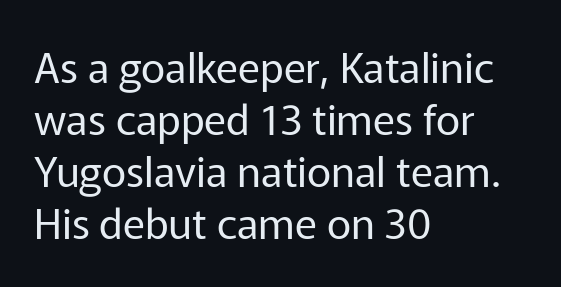
Q: Is the text bold? A: No.
Q: Is the text italic (slanted)? A: No, it is upright.
Q: Is the typeface a serif or a sans-serif typeface? A: Sans-serif.
Q: Is the text underlined? A: No.
Q: How is the paragraph aligned? A: Left-aligned.
Q: Is the spacing between letters normal or unusually wide? A: Normal.
Q: Width (condensed, normal, or wide)? A: Normal.
Q: Stroke contrast? A: Low.
Q: x-height? A: Medium.
Q: Monospaced? A: No.
